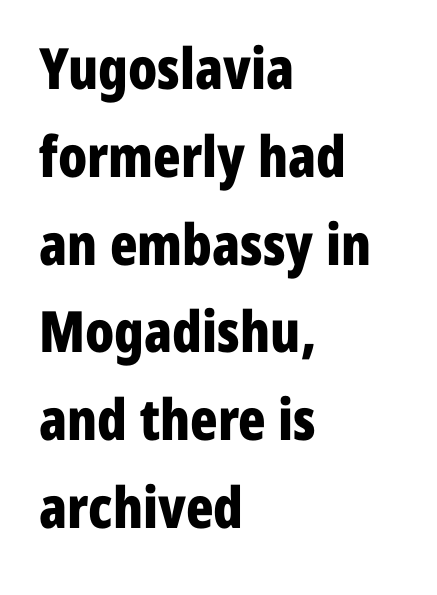
{"serif": "no", "italic": "no", "bold": "yes", "weight": "bold", "width": "condensed", "stroke_contrast": "low", "x_height": "medium", "monospaced": "no", "underline": "no", "align": "left", "line_spacing": "normal", "line_spacing_ratio": 1.54, "letter_spacing": "normal", "letter_spacing_em": 0.0, "glyph_px": 57}
